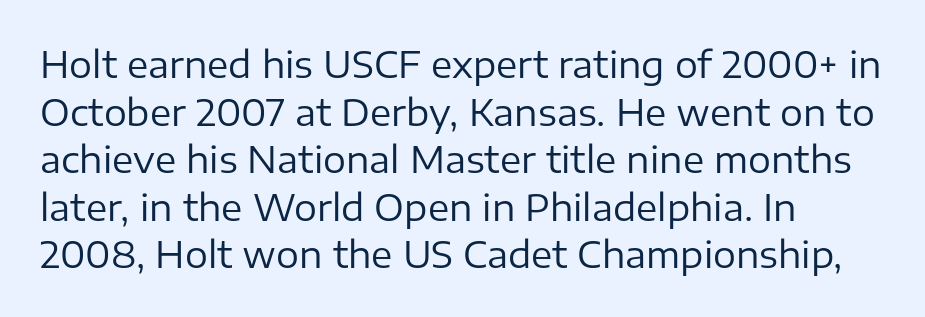
Q: Is the text bold? A: No.
Q: Is the text italic (slanted)? A: No, it is upright.
Q: Is the typeface a serif or a sans-serif typeface? A: Sans-serif.
Q: Is the text underlined? A: No.
Q: How is the paragraph aligned? A: Left-aligned.
Q: Is the spacing between letters normal or unusually wide? A: Normal.
Q: Is the spacing between lines tight, normal or loose? A: Normal.
Q: Width (condensed, normal, or wide)? A: Normal.
Q: Stroke contrast? A: Low.
Q: x-height? A: Medium.
Q: Monospaced? A: No.
